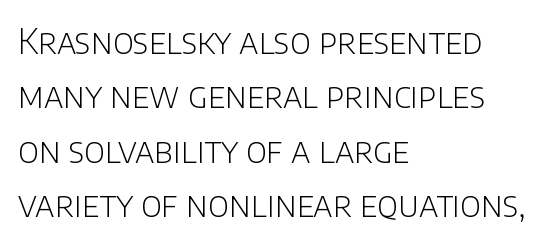
{"serif": "no", "italic": "no", "bold": "no", "weight": "light", "width": "normal", "stroke_contrast": "low", "x_height": "large", "monospaced": "no", "underline": "no", "align": "left", "line_spacing": "normal", "line_spacing_ratio": 1.6, "letter_spacing": "normal", "letter_spacing_em": 0.0, "glyph_px": 34}
